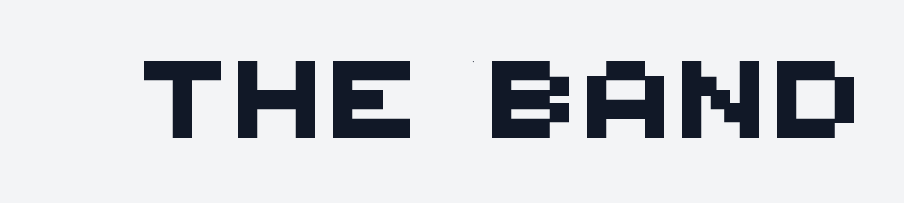
Q: Is the typeface a serif or a sans-serif typeface? A: Sans-serif.
Q: Is the text underlined? A: No.
Q: Width (condensed, normal, or wide)? A: Normal.
Q: Stroke contrast? A: Medium.
Q: x-height? A: Large.
Q: Monospaced? A: No.
